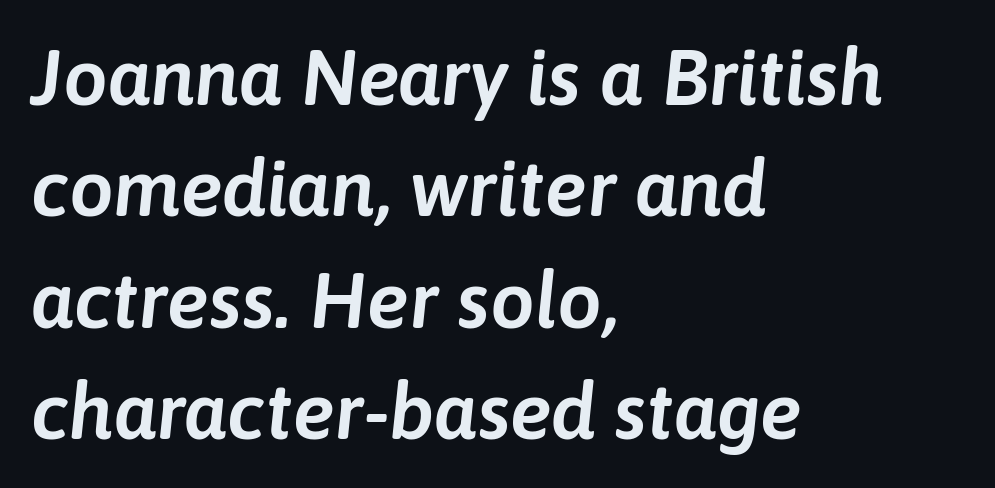
The image shows 79 px text type, italic (leaning right); set left-aligned, normal line spacing (1.41x), normal letter spacing, not underlined; low stroke contrast and a medium x-height.
